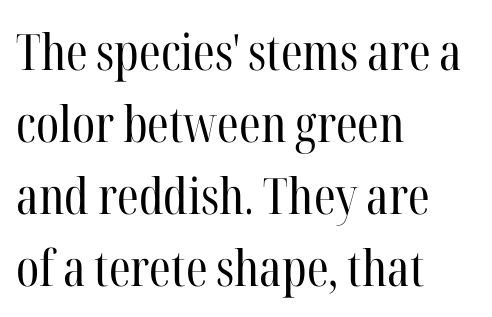
Q: Is the text bold? A: No.
Q: Is the text italic (slanted)? A: No, it is upright.
Q: Is the typeface a serif or a sans-serif typeface? A: Serif.
Q: Is the text underlined? A: No.
Q: How is the paragraph aligned? A: Left-aligned.
Q: Is the spacing between letters normal or unusually wide? A: Normal.
Q: Is the spacing between lines tight, normal or loose? A: Normal.
Q: Width (condensed, normal, or wide)? A: Condensed.
Q: Stroke contrast? A: High.
Q: x-height? A: Medium.
Q: Monospaced? A: No.
